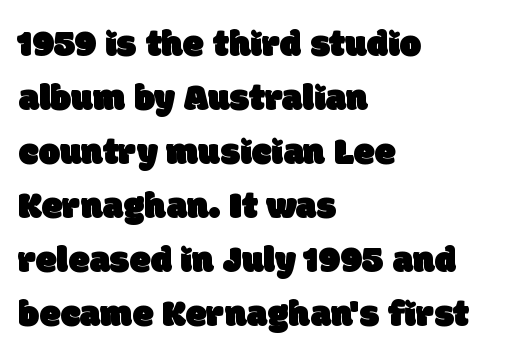
Q: Is the typeface a serif or a sans-serif typeface? A: Sans-serif.
Q: Is the text underlined? A: No.
Q: How is the paragraph aligned? A: Left-aligned.
Q: Is the spacing between letters normal or unusually wide? A: Normal.
Q: Is the spacing between lines tight, normal or loose? A: Normal.
Q: Width (condensed, normal, or wide)? A: Normal.
Q: Stroke contrast? A: Low.
Q: x-height? A: Large.
Q: Monospaced? A: No.
